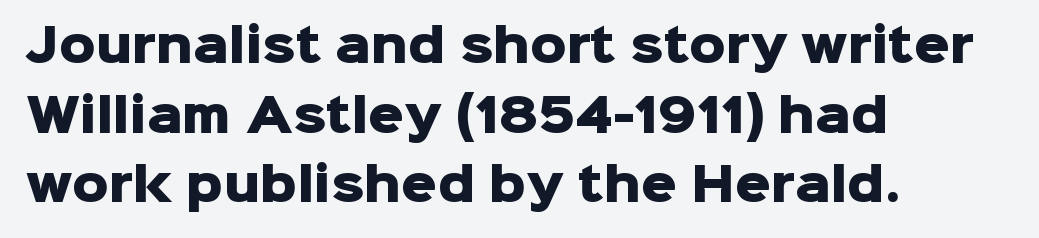
The image shows 45 px heavy sans-serif type, upright; set left-aligned, normal line spacing (1.55x), normal letter spacing, not underlined; low stroke contrast and a medium x-height.
